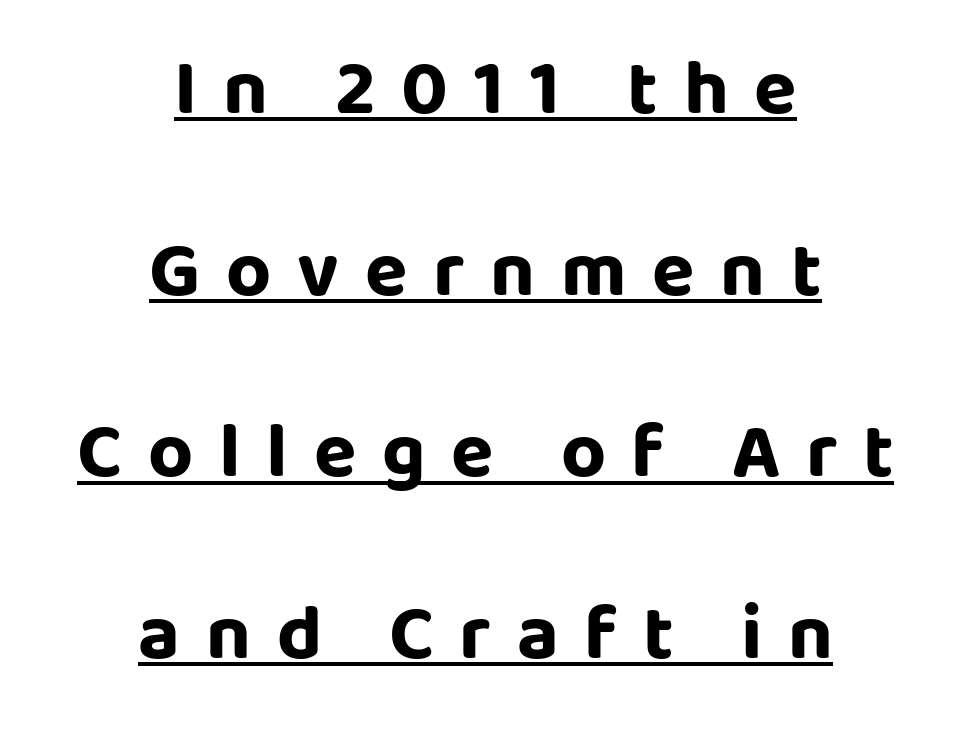
{"serif": "no", "italic": "no", "bold": "yes", "weight": "bold", "width": "normal", "stroke_contrast": "low", "x_height": "large", "monospaced": "no", "underline": "yes", "align": "center", "line_spacing": "loose", "line_spacing_ratio": 2.33, "letter_spacing": "wide", "letter_spacing_em": 0.33, "glyph_px": 78}
